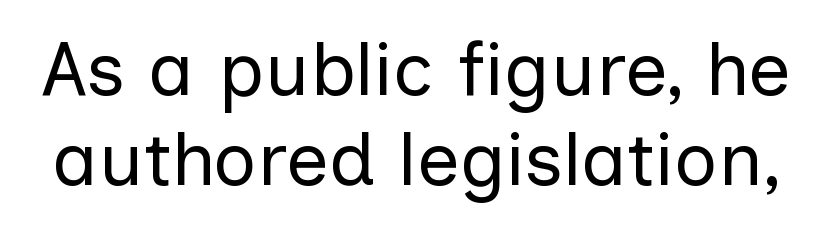
{"serif": "no", "italic": "no", "bold": "no", "weight": "regular", "width": "normal", "stroke_contrast": "low", "x_height": "medium", "monospaced": "no", "underline": "no", "line_spacing_ratio": 1.19, "letter_spacing": "normal", "letter_spacing_em": 0.0, "glyph_px": 76}
